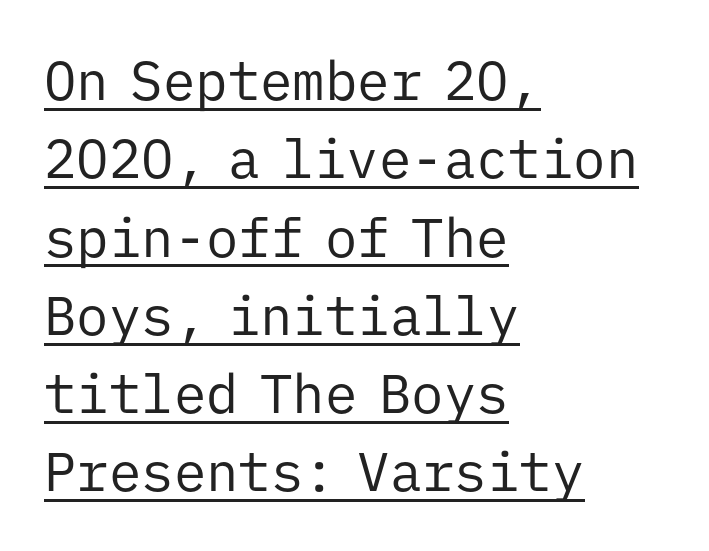
{"serif": "no", "italic": "no", "bold": "no", "weight": "regular", "width": "normal", "stroke_contrast": "low", "x_height": "medium", "monospaced": "yes", "underline": "yes", "align": "left", "line_spacing": "normal", "line_spacing_ratio": 1.45, "letter_spacing": "normal", "letter_spacing_em": 0.0, "glyph_px": 54}
